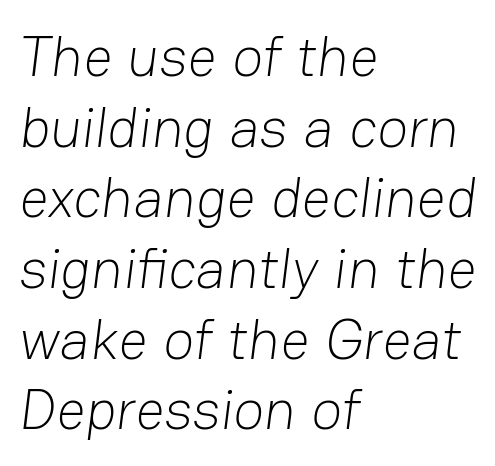
Q: Is the text bold? A: No.
Q: Is the typeface a serif or a sans-serif typeface? A: Sans-serif.
Q: Is the text underlined? A: No.
Q: How is the paragraph aligned? A: Left-aligned.
Q: Is the spacing between letters normal or unusually wide? A: Normal.
Q: Width (condensed, normal, or wide)? A: Normal.
Q: Stroke contrast? A: Low.
Q: x-height? A: Medium.
Q: Monospaced? A: No.
